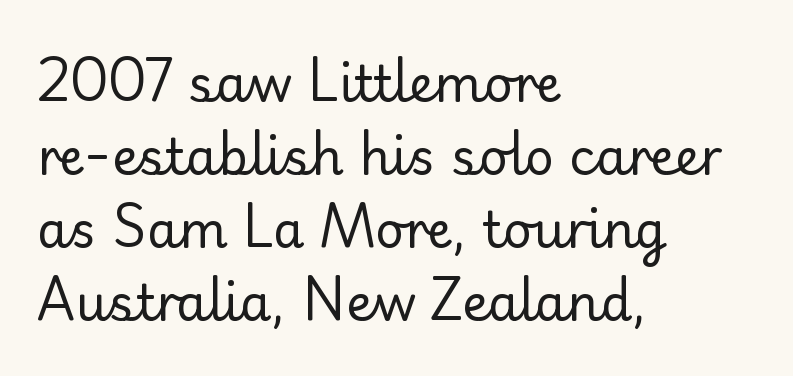
Looks like regular typesetting: each glyph gets only the width it needs. The letterforms sit shoulder to shoulder at normal distance. The cut favours lightness, reaching ordinary text weight at its darkest. It's the straight-up-and-down kind of type. I'd call this a serif setting — the letters wear small feet.
